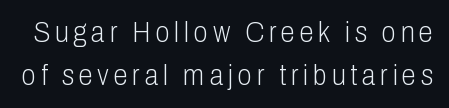
{"serif": "no", "italic": "no", "bold": "no", "weight": "light", "width": "condensed", "stroke_contrast": "low", "x_height": "medium", "monospaced": "no", "underline": "no", "line_spacing": "normal", "line_spacing_ratio": 1.48, "glyph_px": 29}
